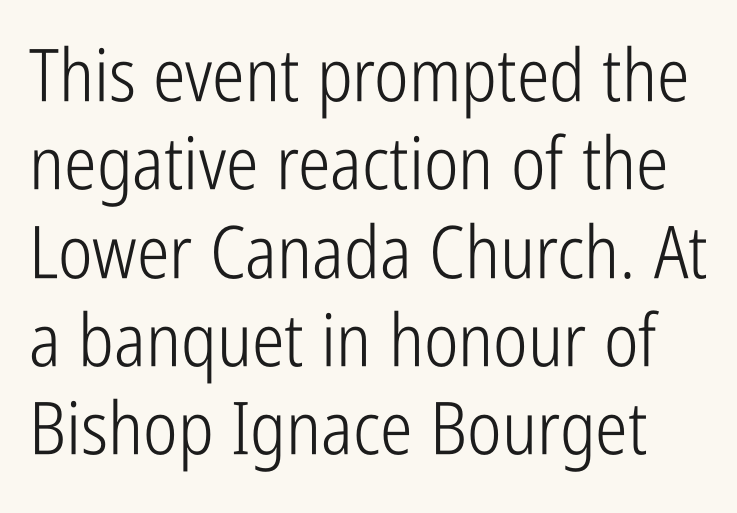
Q: Is the text bold? A: No.
Q: Is the text italic (slanted)? A: No, it is upright.
Q: Is the typeface a serif or a sans-serif typeface? A: Sans-serif.
Q: Is the text underlined? A: No.
Q: Is the spacing between letters normal or unusually wide? A: Normal.
Q: Width (condensed, normal, or wide)? A: Condensed.
Q: Stroke contrast? A: Low.
Q: x-height? A: Medium.
Q: Monospaced? A: No.
